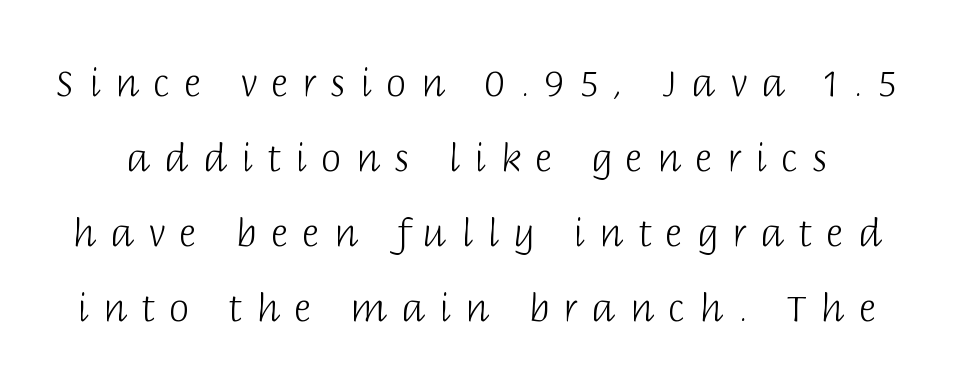
The image shows 37 px light sans-serif type, upright; set loose line spacing (2.03x), unusually wide letter spacing (+0.39 em), not underlined; low stroke contrast and a large x-height.
